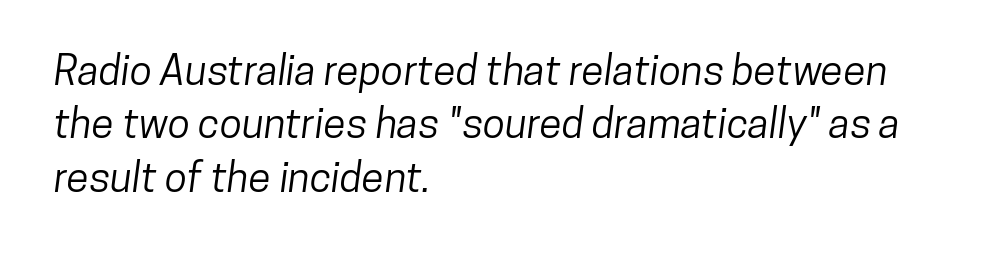
{"serif": "no", "width": "condensed", "stroke_contrast": "low", "x_height": "medium", "monospaced": "no", "underline": "no", "align": "left", "line_spacing": "normal", "line_spacing_ratio": 1.3, "letter_spacing": "normal", "letter_spacing_em": 0.0, "glyph_px": 41}
